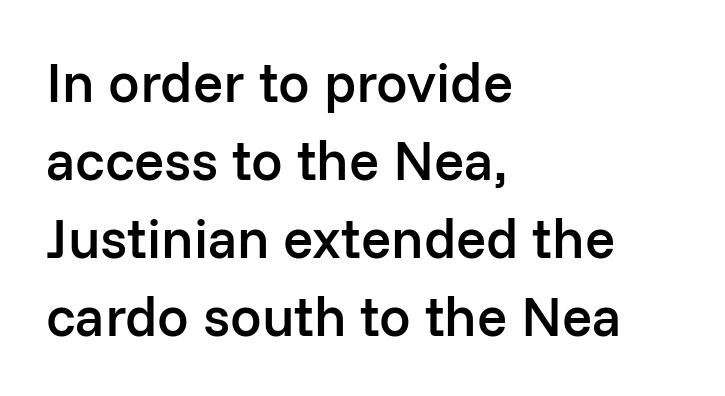
{"serif": "no", "italic": "no", "bold": "semi", "weight": "semibold", "width": "normal", "stroke_contrast": "low", "x_height": "medium", "monospaced": "no", "underline": "no", "align": "left", "line_spacing": "normal", "line_spacing_ratio": 1.39, "letter_spacing": "normal", "letter_spacing_em": 0.0, "glyph_px": 56}
